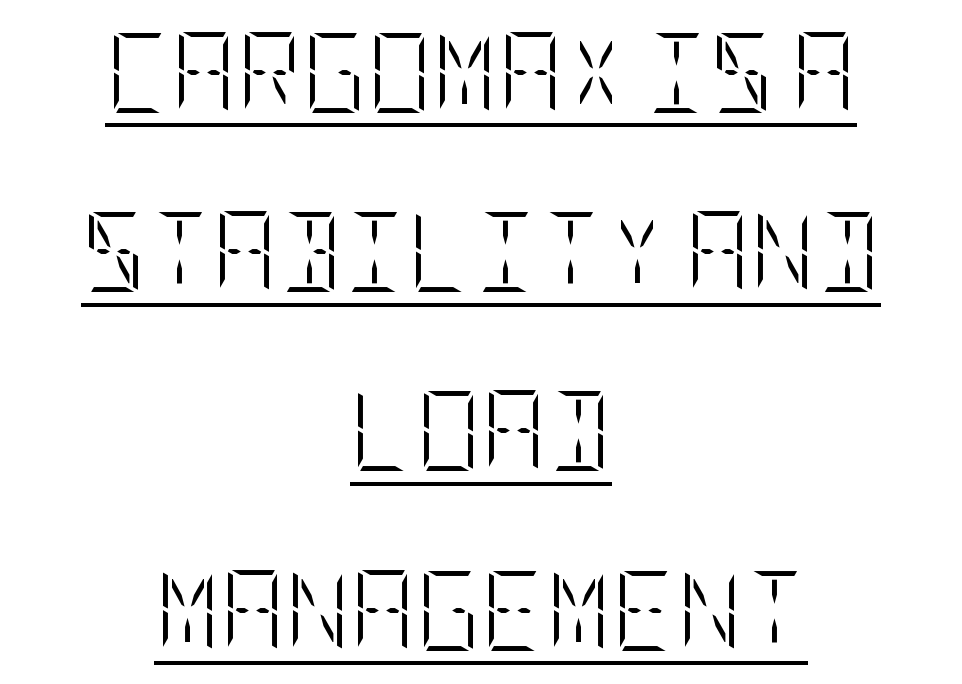
A great deal of white space separates one row of letters from the next. The rendering uses the underline text-decoration. Short and long lines alike share a common midpoint. Letters have the restrained weight of plain body copy at most. What stands out about the letter spacing? Nothing — it is the standard amount. Characters remain perfectly vertical along every line.
